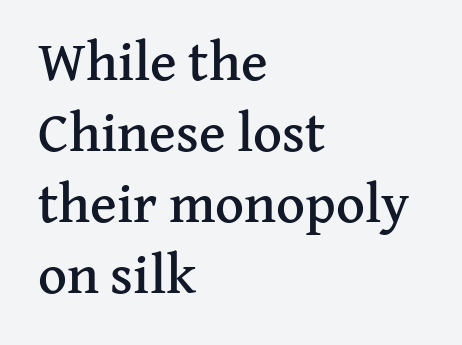
No italicization has been applied; the sample stays upright. The text was rendered using a seriffed face with decorative stroke endings. Does the leading feel generous? No, just average. Looks like regular typesetting: each glyph gets only the width it needs. The letterforms sit shoulder to shoulder at normal distance.
